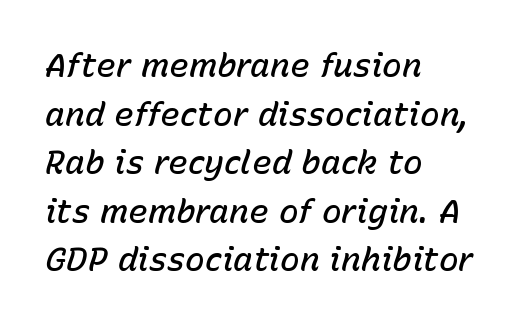
{"italic": "yes", "lean": "right", "slant_degrees": 15, "bold": "semi", "weight": "semibold", "width": "normal", "stroke_contrast": "low", "x_height": "medium", "monospaced": "no", "underline": "no", "align": "left", "line_spacing": "normal", "line_spacing_ratio": 1.47, "letter_spacing": "normal", "letter_spacing_em": 0.0, "glyph_px": 33}
